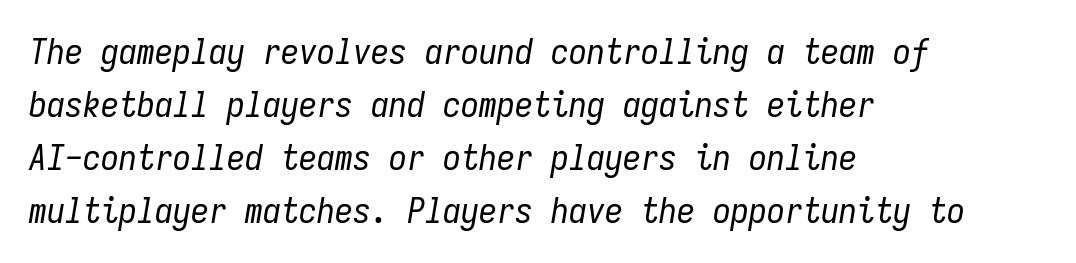
Inter-character spacing is left at the font's built-in metrics. Clear beneath every line of the passage. Casual observation: everything's shoved over to the left. Think of a typewriter: that constant character pitch is what you see here. No heavy texture on the line: the type isn't bold.
